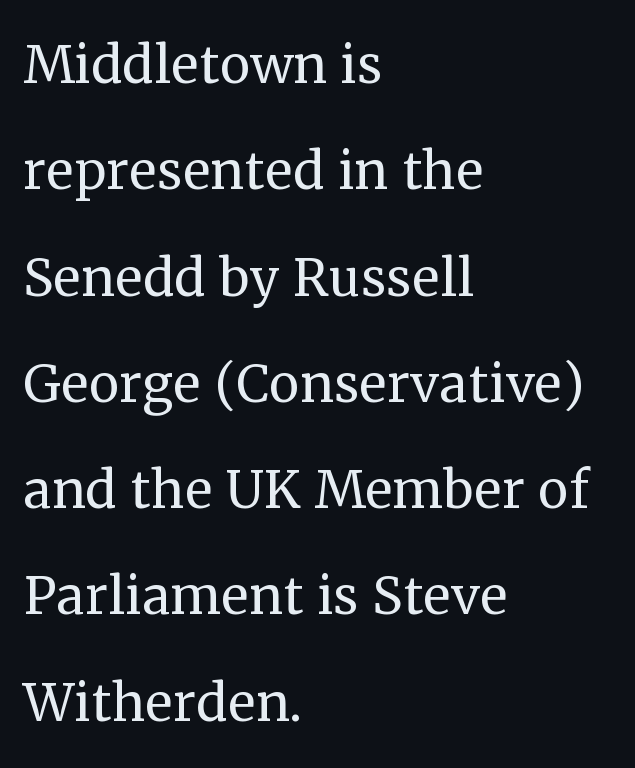
Q: Is the text bold? A: No.
Q: Is the text italic (slanted)? A: No, it is upright.
Q: Is the typeface a serif or a sans-serif typeface? A: Serif.
Q: Is the text underlined? A: No.
Q: How is the paragraph aligned? A: Left-aligned.
Q: Is the spacing between letters normal or unusually wide? A: Normal.
Q: Is the spacing between lines tight, normal or loose? A: Normal.
Q: Width (condensed, normal, or wide)? A: Normal.
Q: Stroke contrast? A: Medium.
Q: x-height? A: Medium.
Q: Monospaced? A: No.
